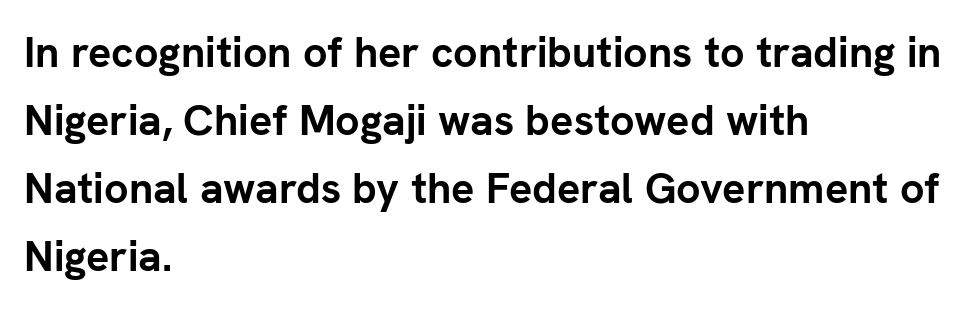
The image shows 43 px semibold sans-serif type, upright; set left-aligned, normal line spacing (1.58x), normal letter spacing, not underlined; low stroke contrast and a medium x-height.
